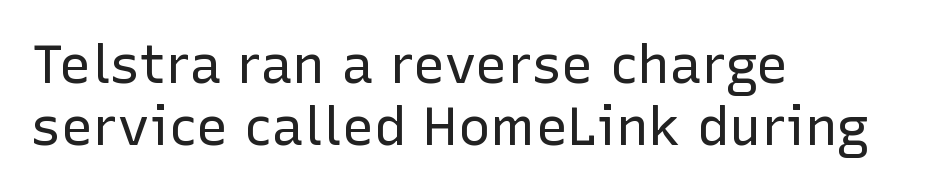
The image shows 54 px regular-weight sans-serif type, upright; set left-aligned, tight line spacing (1.14x), normal letter spacing, not underlined; low stroke contrast and a medium x-height.
